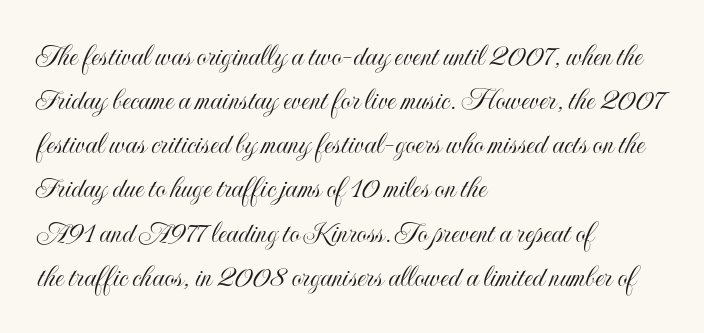
{"width": "condensed", "x_height": "small", "monospaced": "no", "underline": "no", "align": "left", "line_spacing": "normal", "line_spacing_ratio": 1.38, "letter_spacing": "normal", "letter_spacing_em": 0.0, "glyph_px": 32}
